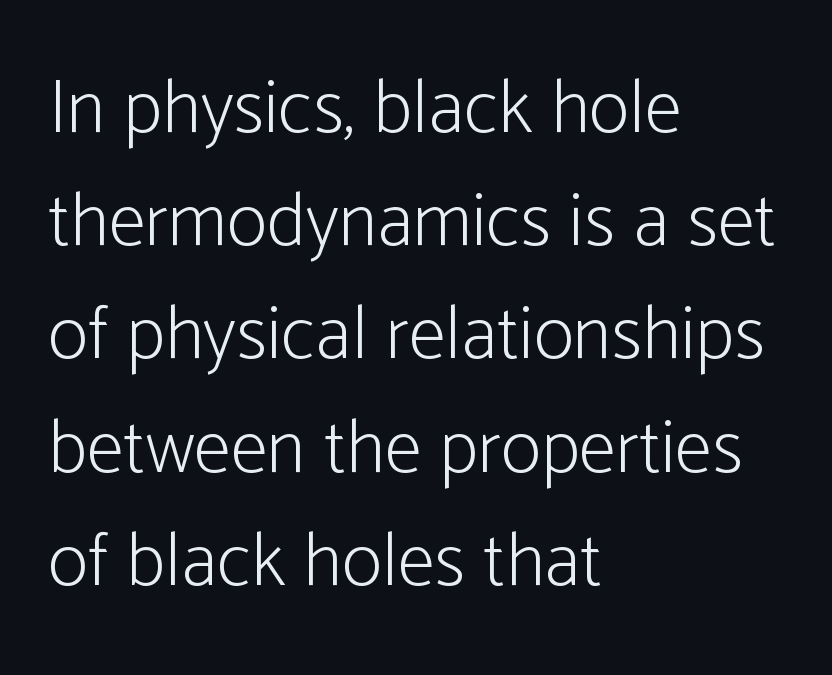
In terms of leading, this rendering sits right in the middle. Notice how the stems are strictly vertical — no italics here. Caption: standard tracking, unaltered. You could not count columns in this text — the font is proportionally spaced. This rendering employs a face without finishing strokes, i.e., a sans-serif.
